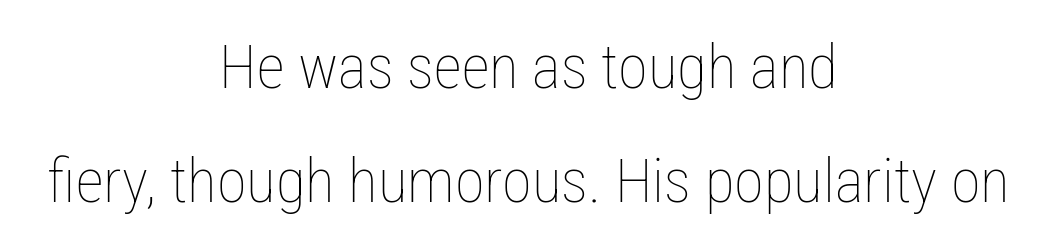
The passage is arranged like a title page — every line centered. No extra tracking has been applied to these lines. The words here are not underlined. Italic: no, the glyphs are upright roman.
